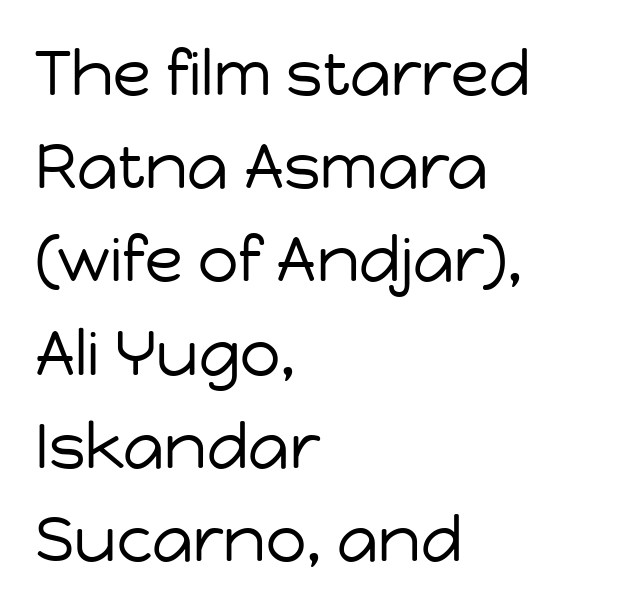
Q: Is the text bold? A: No.
Q: Is the text italic (slanted)? A: No, it is upright.
Q: Is the typeface a serif or a sans-serif typeface? A: Sans-serif.
Q: Is the text underlined? A: No.
Q: How is the paragraph aligned? A: Left-aligned.
Q: Is the spacing between letters normal or unusually wide? A: Normal.
Q: Is the spacing between lines tight, normal or loose? A: Normal.
Q: Width (condensed, normal, or wide)? A: Normal.
Q: Stroke contrast? A: Low.
Q: x-height? A: Medium.
Q: Monospaced? A: No.
